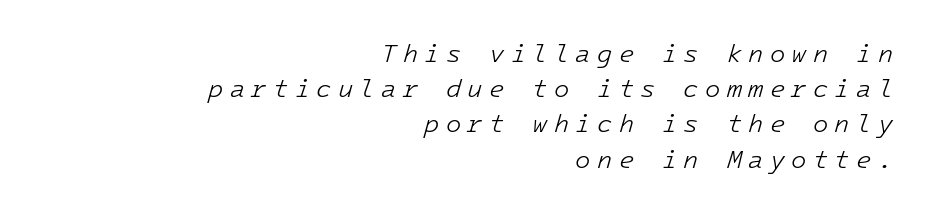
Q: Is the text bold? A: No.
Q: Is the text italic (slanted)? A: Yes, it leans right by about 16 degrees.
Q: Is the text underlined? A: No.
Q: How is the paragraph aligned? A: Right-aligned.
Q: Is the spacing between letters normal or unusually wide? A: Unusually wide.
Q: Is the spacing between lines tight, normal or loose? A: Normal.
